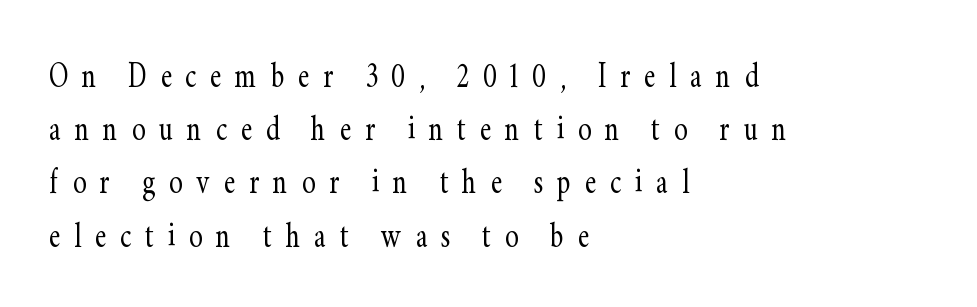
{"serif": "yes", "italic": "no", "bold": "no", "weight": "light", "width": "condensed", "stroke_contrast": "low", "x_height": "small", "monospaced": "no", "underline": "no", "align": "left", "line_spacing": "normal", "line_spacing_ratio": 1.33, "letter_spacing": "wide", "letter_spacing_em": 0.35, "glyph_px": 40}
